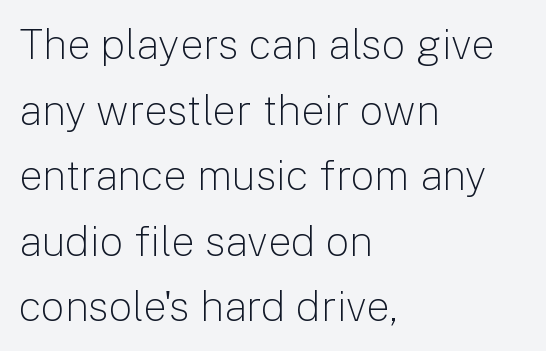
The image shows 42 px light sans-serif type, upright; set left-aligned, normal line spacing (1.56x), normal letter spacing, not underlined; low stroke contrast and a medium x-height.
